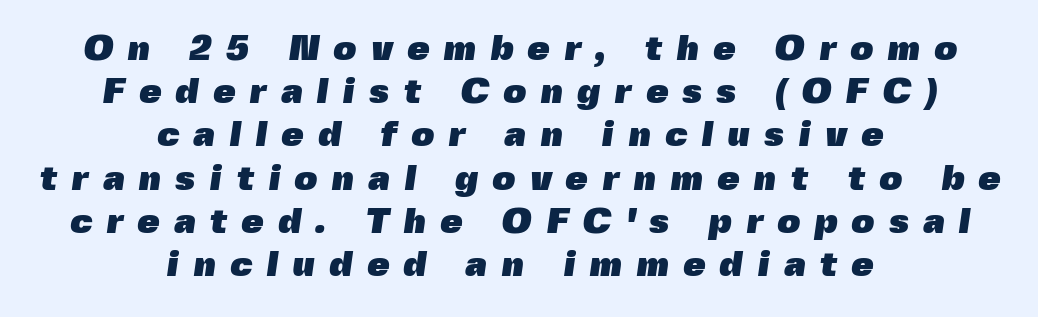
Proportional: the letters do not fall into vertical columns. Every row of glyphs is offset so its center matches the block's center. I'd describe the lettering as bold — thick and assertive. Classification — sans serif. Short note: letters widely spaced.
